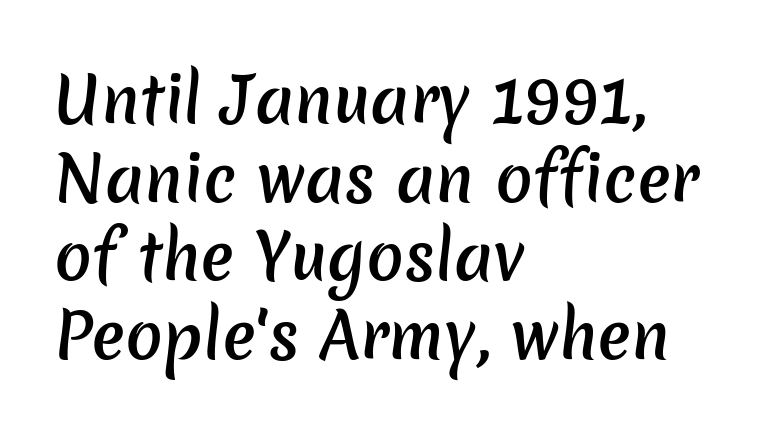
The image shows 62 px semibold sans-serif type; set left-aligned, normal line spacing (1.27x), normal letter spacing, not underlined; low stroke contrast and a medium x-height.
